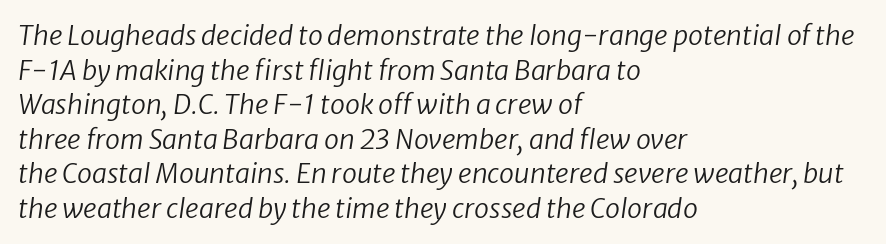
{"italic": "yes", "lean": "right", "slant_degrees": 8, "bold": "no", "underline": "no", "align": "left", "line_spacing": "normal", "line_spacing_ratio": 1.28, "letter_spacing": "normal", "letter_spacing_em": 0.0, "glyph_px": 27}
